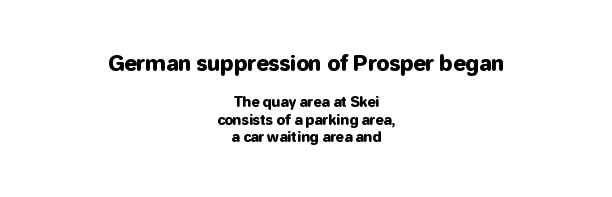
Q: Is the text italic (slanted)? A: No, it is upright.
Q: Is the text underlined? A: No.
Q: How is the paragraph aligned? A: Centered.
Q: Is the spacing between letters normal or unusually wide? A: Normal.
Q: Is the spacing between lines tight, normal or loose? A: Normal.
Q: Which block of text is set in a larger size, the first (top) or the second (bottom)? A: The first (top) one.
